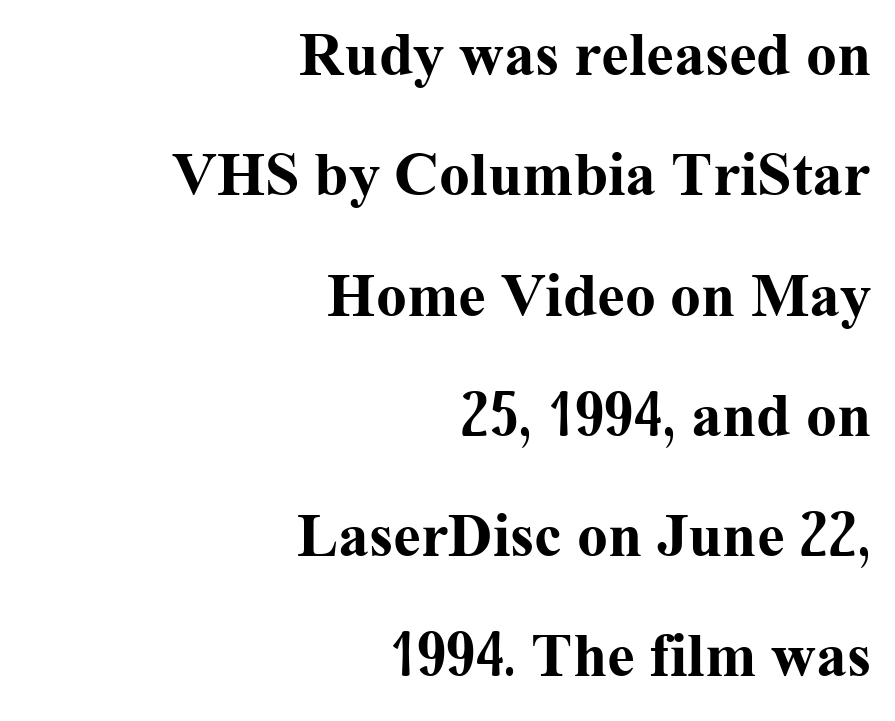
{"serif": "yes", "italic": "no", "bold": "yes", "weight": "bold", "width": "normal", "stroke_contrast": "medium", "x_height": "medium", "monospaced": "no", "underline": "no", "align": "right", "line_spacing": "loose", "line_spacing_ratio": 1.94, "letter_spacing": "normal", "letter_spacing_em": 0.0, "glyph_px": 62}
